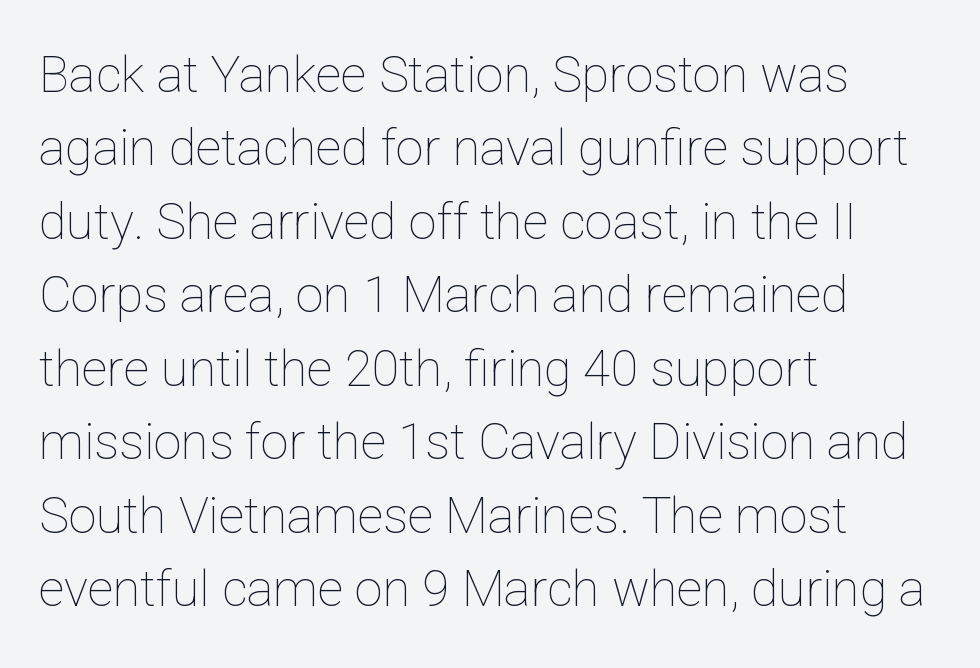
These lines keep a tight, regular rhythm from letter to letter. Is this a heavy cut? Hardly; it is regular or lighter. Varying glyph widths throughout — classic text-font behaviour. Interline gaps are of average width in this sample. Every character sits straight up, as roman type does.
